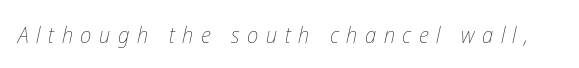
Q: Is the text bold? A: No.
Q: Is the text italic (slanted)? A: Yes, it leans right by about 12 degrees.
Q: Is the text underlined? A: No.
Q: Is the spacing between letters normal or unusually wide? A: Unusually wide.
